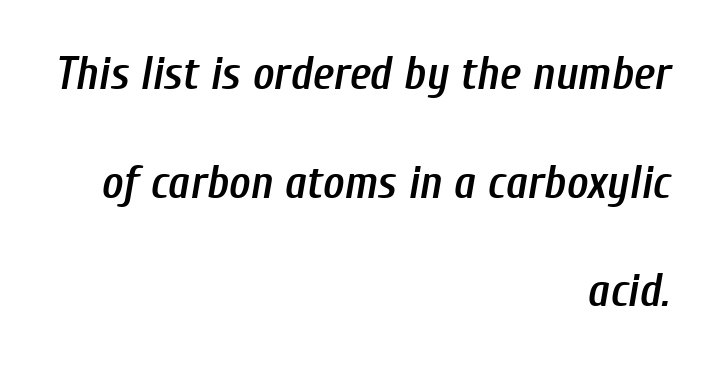
Q: Is the text bold? A: Semi-bold.
Q: Is the text italic (slanted)? A: Yes, it leans right by about 10 degrees.
Q: Is the text underlined? A: No.
Q: How is the paragraph aligned? A: Right-aligned.
Q: Is the spacing between letters normal or unusually wide? A: Normal.
Q: Is the spacing between lines tight, normal or loose? A: Loose.
Q: Width (condensed, normal, or wide)? A: Condensed.
Q: Stroke contrast? A: Low.
Q: x-height? A: Medium.
Q: Monospaced? A: No.
